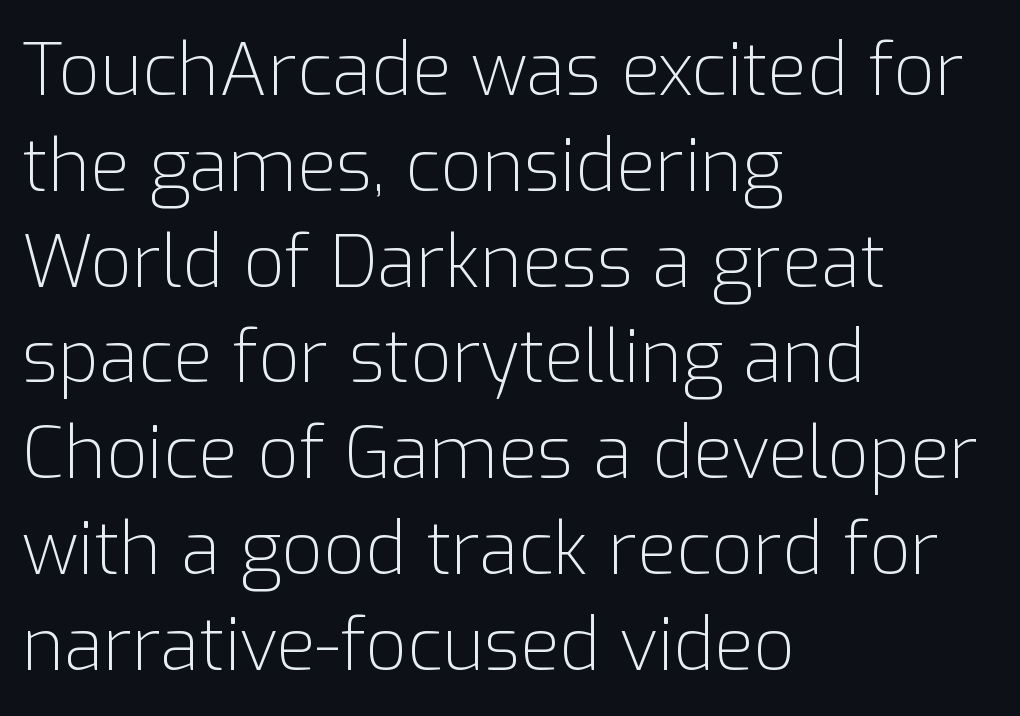
The image shows 72 px light sans-serif type, upright; set left-aligned, normal line spacing (1.33x), normal letter spacing, not underlined; low stroke contrast and a medium x-height.
